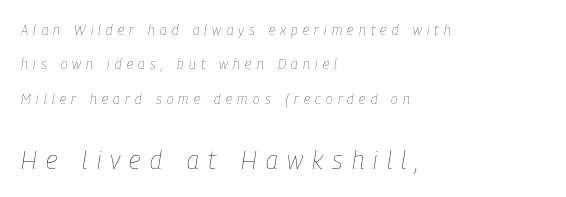
The image shows 25 px text type, italic (leaning right); set left-aligned, loose line spacing (2.46x), unusually wide letter spacing (+0.37 em), not underlined; the second (bottom) block is 1.79x larger.
